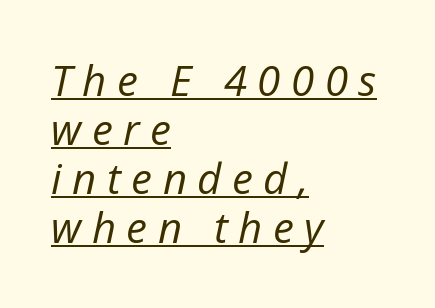
The image shows 42 px regular-weight type, italic (leaning right); set left-aligned, line spacing 1.17x, unusually wide letter spacing (+0.25 em), underlined; low stroke contrast and a medium x-height.
